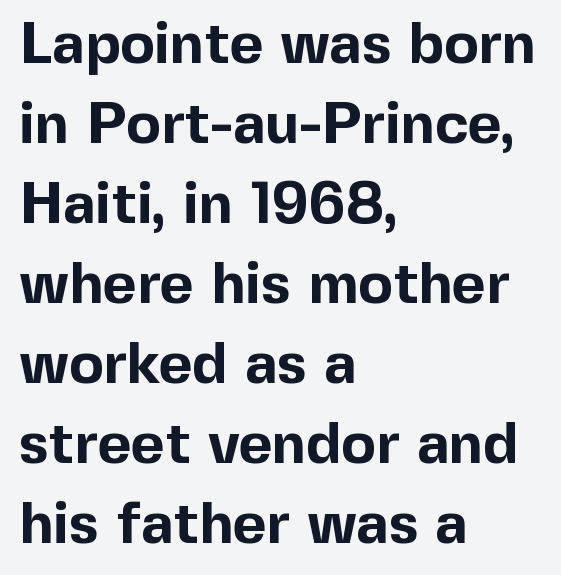
The image shows 58 px bold sans-serif type, upright; set left-aligned, normal line spacing (1.38x), normal letter spacing, not underlined; a medium x-height.
